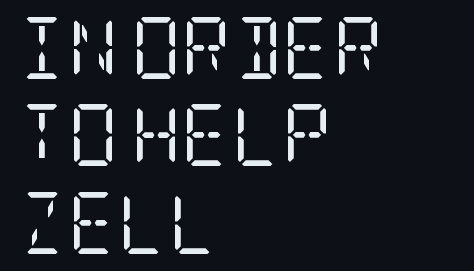
Q: Is the text bold? A: No.
Q: Is the text italic (slanted)? A: No, it is upright.
Q: Is the typeface a serif or a sans-serif typeface? A: Serif.
Q: Is the text underlined? A: No.
Q: How is the paragraph aligned? A: Left-aligned.
Q: Is the spacing between letters normal or unusually wide? A: Normal.
Q: Is the spacing between lines tight, normal or loose? A: Normal.
Q: Width (condensed, normal, or wide)? A: Condensed.
Q: Stroke contrast? A: Low.
Q: x-height? A: Large.
